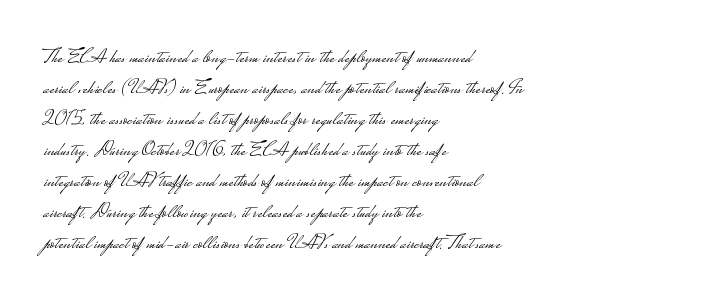
Q: Is the text bold? A: No.
Q: Is the text italic (slanted)? A: Yes.
Q: Is the text underlined? A: No.
Q: How is the paragraph aligned? A: Left-aligned.
Q: Is the spacing between letters normal or unusually wide? A: Normal.
Q: Is the spacing between lines tight, normal or loose? A: Normal.
